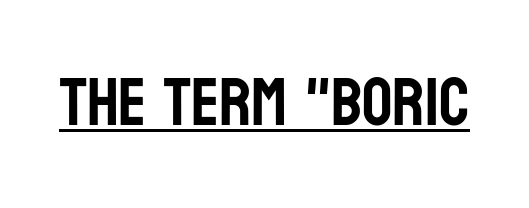
Q: Is the text italic (slanted)? A: No, it is upright.
Q: Is the typeface a serif or a sans-serif typeface? A: Sans-serif.
Q: Is the text underlined? A: Yes.
Q: Is the spacing between letters normal or unusually wide? A: Normal.
Q: Width (condensed, normal, or wide)? A: Condensed.
Q: Stroke contrast? A: Low.
Q: x-height? A: Large.
Q: Monospaced? A: No.
